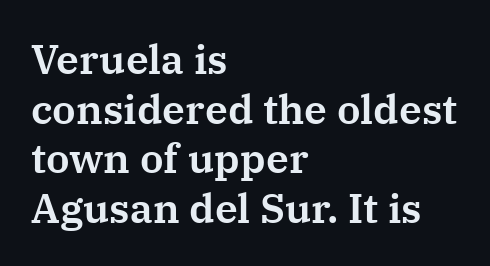
Q: Is the text italic (slanted)? A: No, it is upright.
Q: Is the typeface a serif or a sans-serif typeface? A: Serif.
Q: Is the text underlined? A: No.
Q: How is the paragraph aligned? A: Left-aligned.
Q: Is the spacing between letters normal or unusually wide? A: Normal.
Q: Width (condensed, normal, or wide)? A: Normal.
Q: Stroke contrast? A: Medium.
Q: x-height? A: Medium.
Q: Monospaced? A: No.
